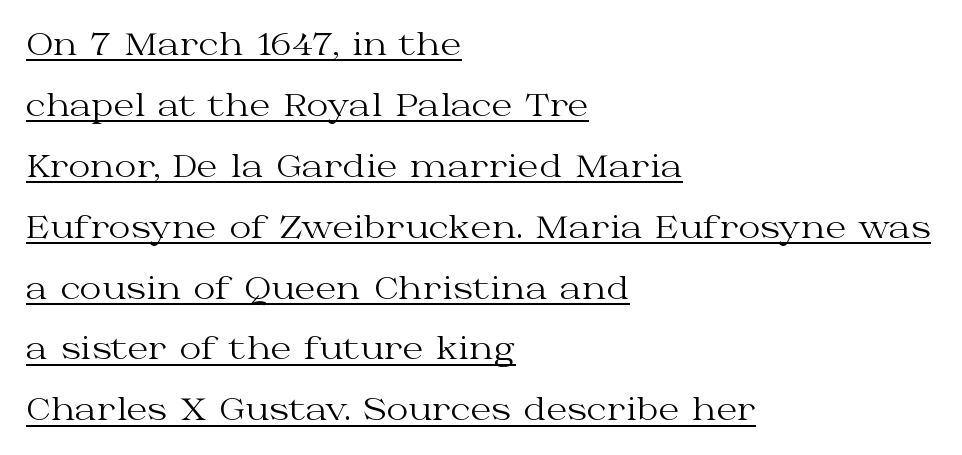
The image shows 30 px regular-weight, wide serif type, upright; set left-aligned, loose line spacing (2.03x), normal letter spacing, underlined; medium stroke contrast and a medium x-height.
